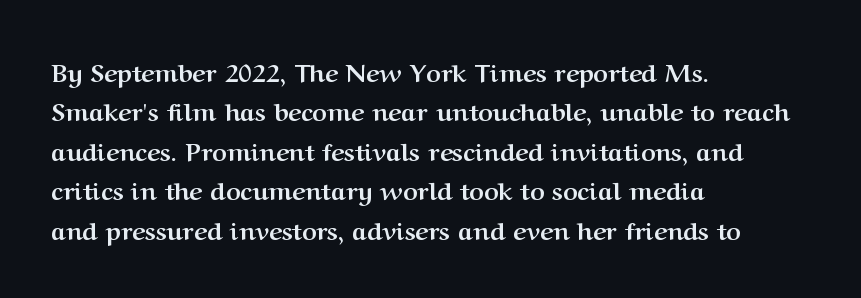
The image shows 25 px bold type, upright; set left-aligned, normal line spacing (1.58x), normal letter spacing, not underlined.
